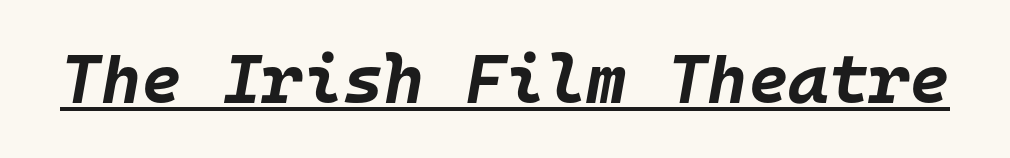
Q: Is the text bold? A: Yes.
Q: Is the text italic (slanted)? A: Yes, it leans right by about 10 degrees.
Q: Is the text underlined? A: Yes.
Q: Is the spacing between letters normal or unusually wide? A: Normal.
Q: Width (condensed, normal, or wide)? A: Normal.
Q: Stroke contrast? A: Low.
Q: x-height? A: Large.
Q: Monospaced? A: Yes.
